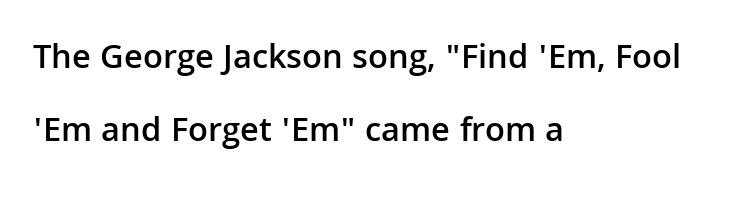
The image shows 35 px semibold sans-serif type, upright; set left-aligned, loose line spacing (2.1x), normal letter spacing, not underlined; low stroke contrast and a medium x-height.
